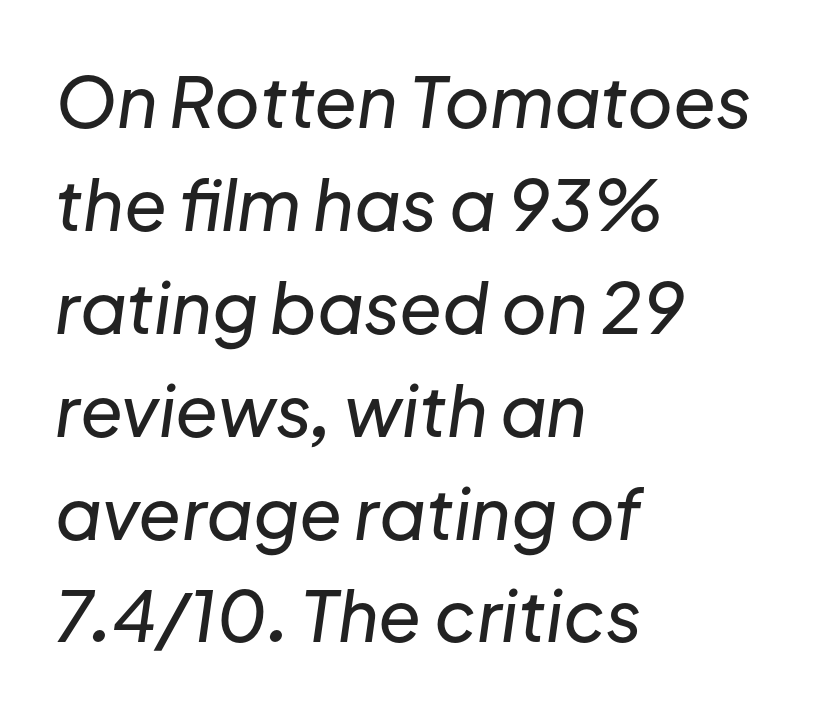
The letters sit at their default tracking, neither squeezed nor spread. Leading: standard. Proportional: the letters do not fall into vertical columns. Check under the words: just untouched page. The passage shown leans; its letterforms are oblique.
